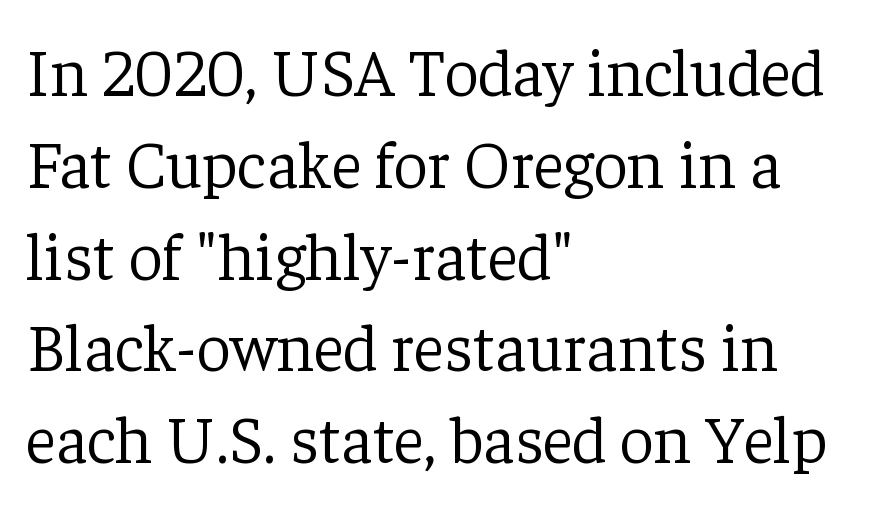
Q: Is the text bold? A: No.
Q: Is the text italic (slanted)? A: No, it is upright.
Q: Is the typeface a serif or a sans-serif typeface? A: Serif.
Q: Is the text underlined? A: No.
Q: How is the paragraph aligned? A: Left-aligned.
Q: Is the spacing between letters normal or unusually wide? A: Normal.
Q: Is the spacing between lines tight, normal or loose? A: Normal.
Q: Width (condensed, normal, or wide)? A: Normal.
Q: Stroke contrast? A: Low.
Q: x-height? A: Medium.
Q: Monospaced? A: No.
